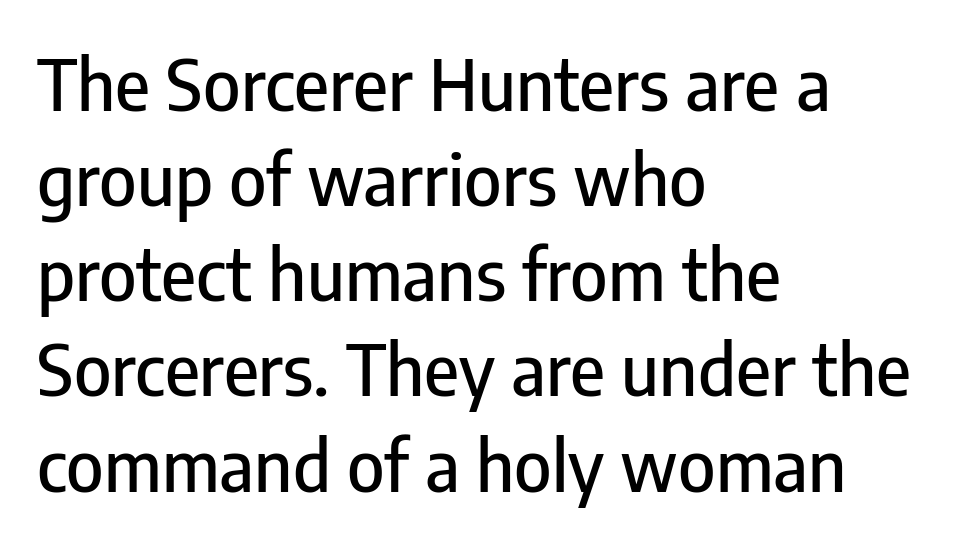
Inter-character spacing is left at the font's built-in metrics. You can tell from the bare stems that sans-serif type was used. One-word summary of the alignment: left. The font's upright variant was chosen for this text. Spacing verdict: proportional, widths tailored to each character.
